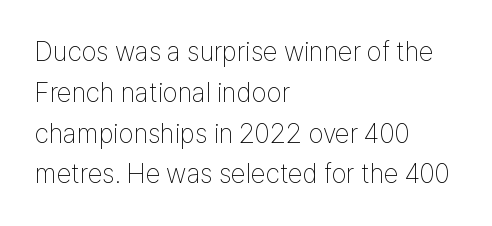
Q: Is the text bold? A: No.
Q: Is the text italic (slanted)? A: No, it is upright.
Q: Is the text underlined? A: No.
Q: How is the paragraph aligned? A: Left-aligned.
Q: Is the spacing between letters normal or unusually wide? A: Normal.
Q: Is the spacing between lines tight, normal or loose? A: Normal.
